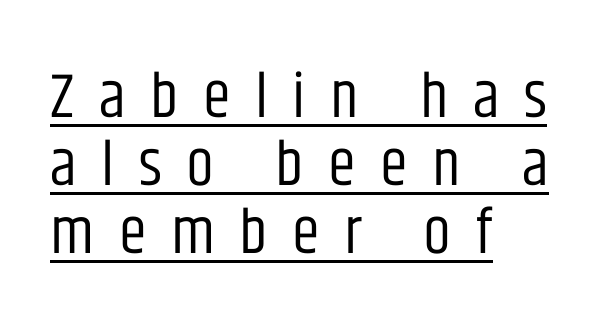
The image shows 63 px regular-weight, condensed sans-serif type, upright; set left-aligned, tight line spacing (1.08x), unusually wide letter spacing (+0.39 em), underlined; low stroke contrast and a large x-height.
